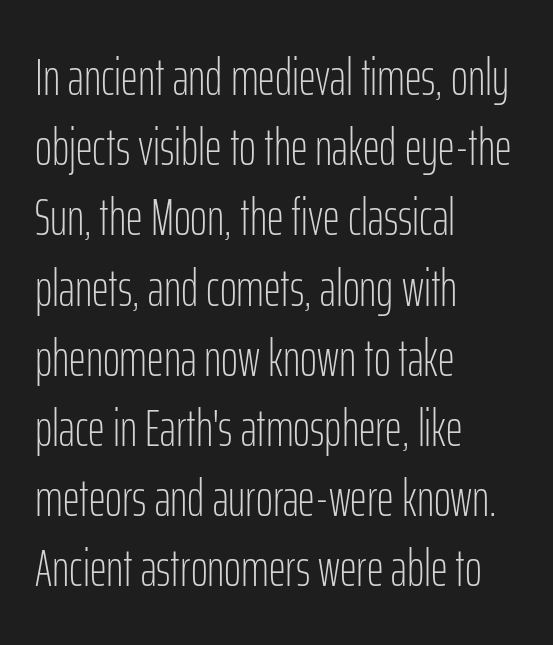
The image shows 52 px light, condensed sans-serif type, upright; set left-aligned, normal line spacing (1.35x), normal letter spacing, not underlined; low stroke contrast and a medium x-height.
